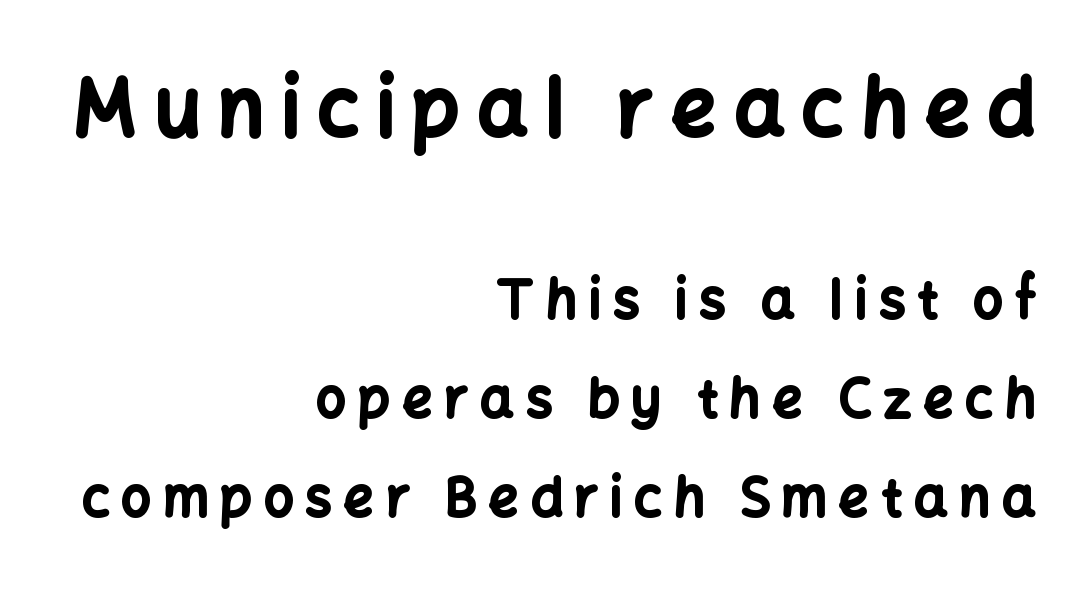
You can tell from the bare stems that sans-serif type was used. The lettering holds an erect, upright posture throughout. This rendering widens character spacing well past its baseline value. This sample is right-justified, so line beginnings fall wherever the words allow.
